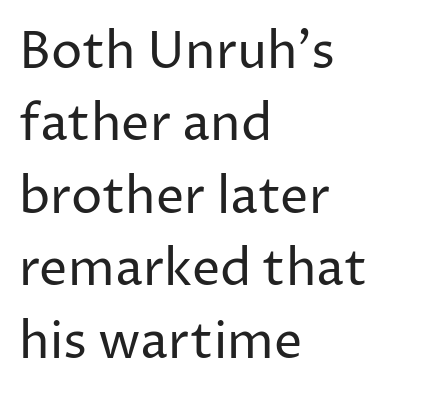
{"serif": "no", "italic": "no", "bold": "no", "weight": "regular", "width": "normal", "stroke_contrast": "low", "x_height": "medium", "monospaced": "no", "underline": "no", "align": "left", "line_spacing": "normal", "line_spacing_ratio": 1.45, "letter_spacing": "normal", "letter_spacing_em": 0.0, "glyph_px": 50}
